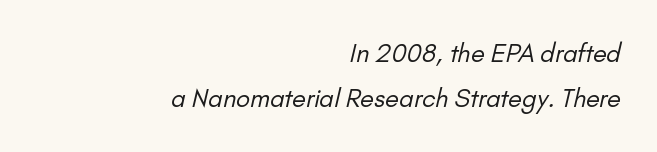
Spacing between characters is what you'd get straight out of the box. The ragged edge is on the left, which tells us the setting is flush right. Each row of text sits above clean, open space. Weight: not bold — regular or lighter.
